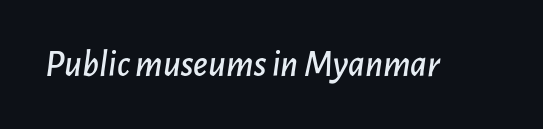
The horizontal fit of the characters is conventional and even. Has an underline been added? It has not. Each letter keeps its own natural width here, so spacing adapts to shape. Posture: slanted.
